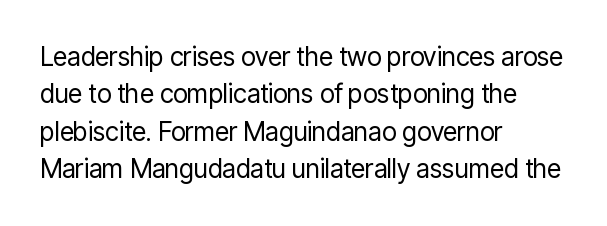
Is the letter spacing exaggerated? No — it looks like the ordinary default. This block has exactly the height ordinary leading produces. This is the regular roman posture of the typeface. Weight: not bold — regular or lighter.
